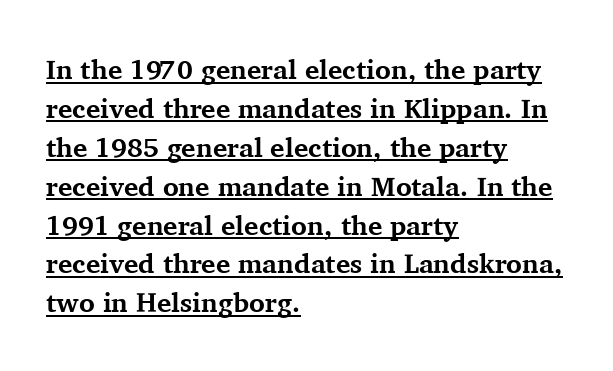
The image shows 27 px bold type, upright; set left-aligned, normal line spacing (1.44x), normal letter spacing, underlined.
